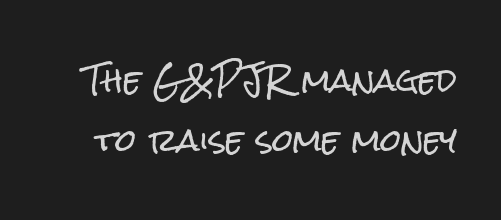
Q: Is the text italic (slanted)? A: No, it is upright.
Q: Is the typeface a serif or a sans-serif typeface? A: Sans-serif.
Q: Is the text underlined? A: No.
Q: Is the spacing between letters normal or unusually wide? A: Normal.
Q: Is the spacing between lines tight, normal or loose? A: Loose.
Q: Width (condensed, normal, or wide)? A: Condensed.
Q: Stroke contrast? A: Low.
Q: x-height? A: Medium.
Q: Monospaced? A: No.
